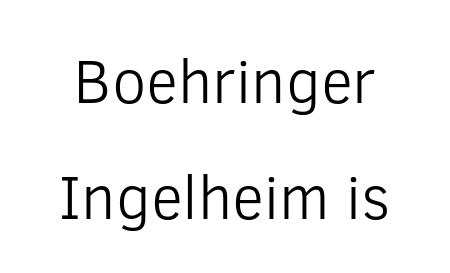
Serifs: no, the terminals of the letterforms are clean. The lettering holds an erect, upright posture throughout. The foot of each line stays bare and open. This is not heavy type; no bold has been used. What stands out about the letter spacing? Nothing — it is the standard amount.
